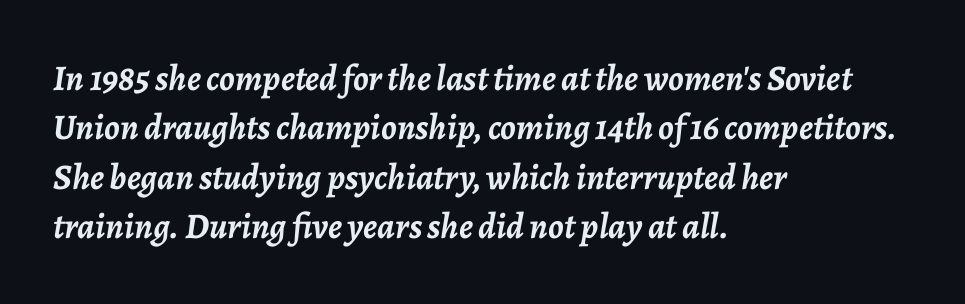
Q: Is the text bold? A: Yes.
Q: Is the text italic (slanted)? A: Yes, it leans right by about 7 degrees.
Q: Is the text underlined? A: No.
Q: How is the paragraph aligned? A: Left-aligned.
Q: Is the spacing between letters normal or unusually wide? A: Normal.
Q: Is the spacing between lines tight, normal or loose? A: Normal.
Q: Width (condensed, normal, or wide)? A: Normal.
Q: Stroke contrast? A: Low.
Q: x-height? A: Medium.
Q: Monospaced? A: No.
